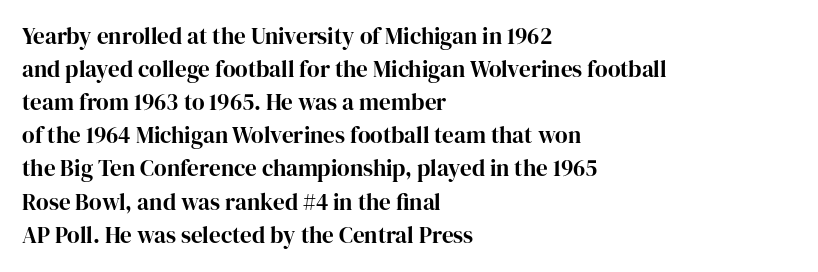
The image shows 23 px text type, upright; set left-aligned, normal line spacing (1.44x), normal letter spacing, not underlined.
